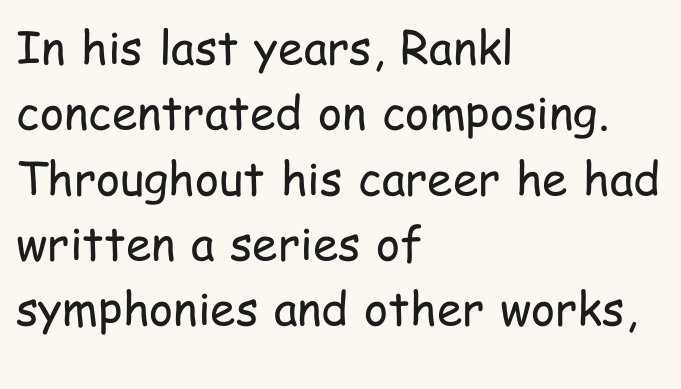
Every character sits straight up, as roman type does. No chunkiness to these letters — they're not bold. Caption: standard tracking, unaltered. Think of a printed novel: that variable character pitch is what you see here. Each line starts at the same left margin while the right side varies. This rendering features lettering with no underline.
